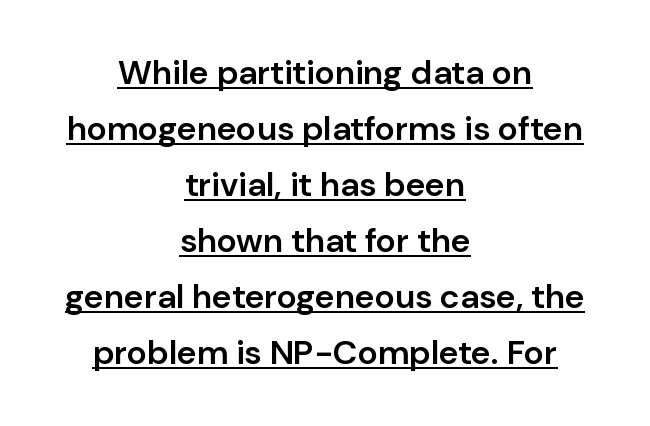
Q: Is the text bold? A: Semi-bold.
Q: Is the text italic (slanted)? A: No, it is upright.
Q: Is the typeface a serif or a sans-serif typeface? A: Sans-serif.
Q: Is the text underlined? A: Yes.
Q: How is the paragraph aligned? A: Centered.
Q: Is the spacing between letters normal or unusually wide? A: Normal.
Q: Is the spacing between lines tight, normal or loose? A: Normal.
Q: Width (condensed, normal, or wide)? A: Normal.
Q: Stroke contrast? A: Low.
Q: x-height? A: Medium.
Q: Monospaced? A: No.
